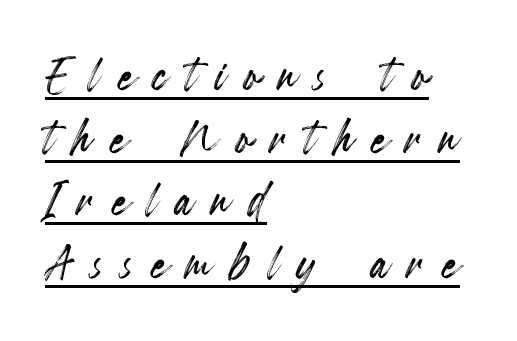
Q: Is the text italic (slanted)? A: Yes.
Q: Is the text underlined? A: Yes.
Q: How is the paragraph aligned? A: Left-aligned.
Q: Is the spacing between letters normal or unusually wide? A: Unusually wide.
Q: Is the spacing between lines tight, normal or loose? A: Tight.
Q: Width (condensed, normal, or wide)? A: Condensed.
Q: x-height? A: Small.
Q: Monospaced? A: No.
